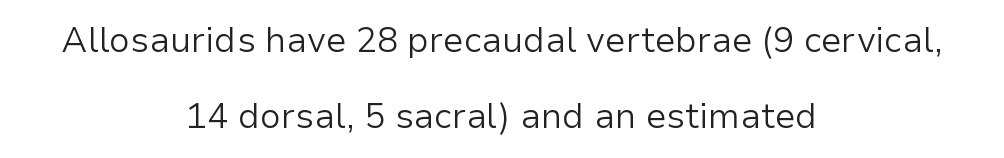
The image shows 35 px light sans-serif type, upright; set centered, loose line spacing (2.18x), normal letter spacing, not underlined; low stroke contrast and a medium x-height.
